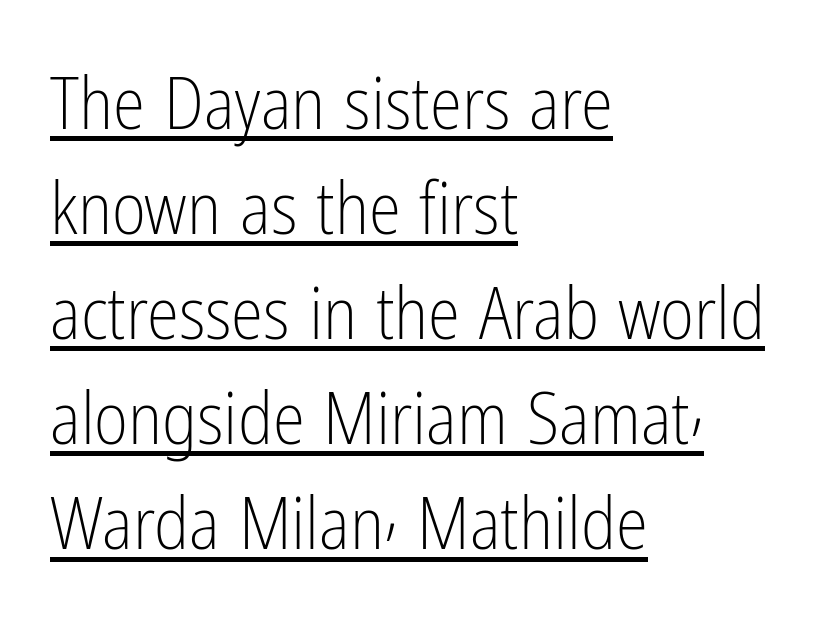
The image shows 73 px light, condensed sans-serif type, upright; set left-aligned, normal line spacing (1.44x), normal letter spacing, underlined; low stroke contrast and a medium x-height.
